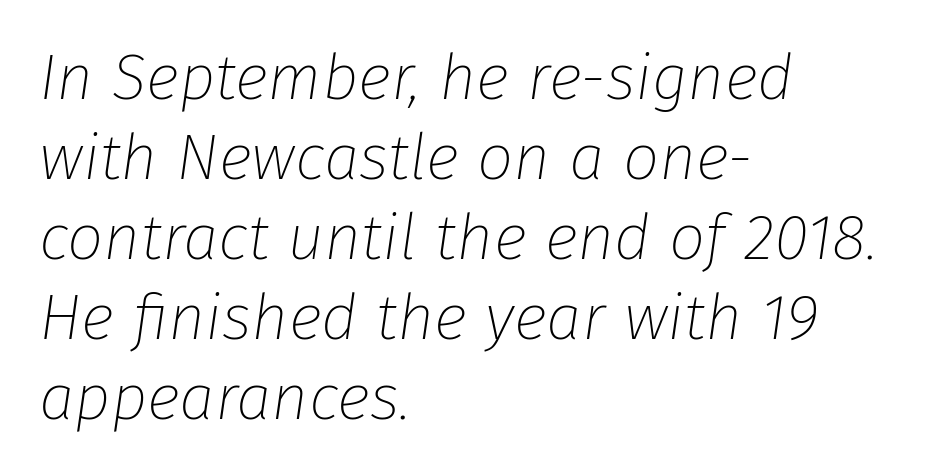
{"italic": "yes", "lean": "right", "slant_degrees": 8, "bold": "no", "weight": "thin", "width": "normal", "stroke_contrast": "low", "x_height": "medium", "monospaced": "no", "underline": "no", "align": "left", "line_spacing": "normal", "line_spacing_ratio": 1.25, "letter_spacing": "normal", "letter_spacing_em": 0.0, "glyph_px": 64}
